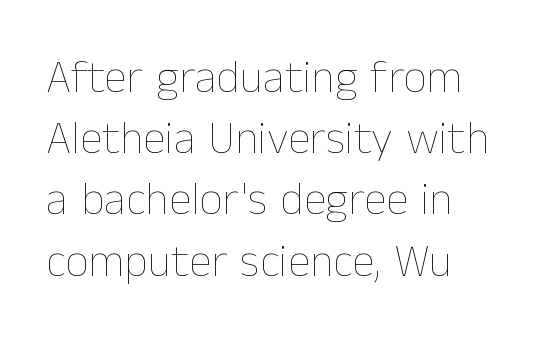
The image shows 46 px thin type, upright; set normal line spacing (1.33x), normal letter spacing, not underlined; low stroke contrast and a medium x-height.
